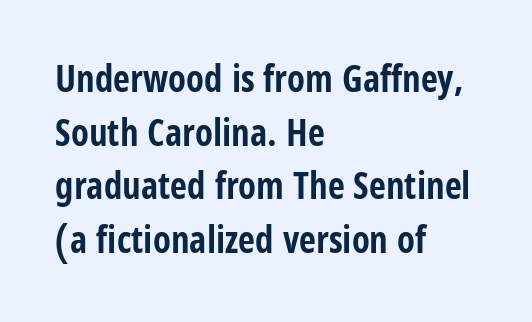
The passage shown is typed in a proportional face where columns would drift. The glyphs are unaccompanied by any horizontal stroke below them. Unlike a traditional serif, this face leaves its strokes unadorned. The setting favours the left margin, as ordinary paragraphs usually do. Posture: straight, roman, zero tilt.
